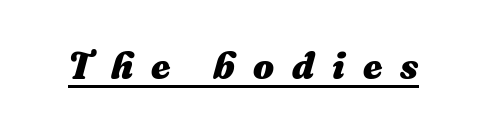
Emphasis-style slanted type is in use. In terms of weight, the rendering is a true, heavy bold. Honestly, the underline is the first thing you notice here. Inter-character spacing is expanded well beyond the font's built-in metrics. Note the varied advance widths — an 'i' is clearly narrower than an 'm'.
